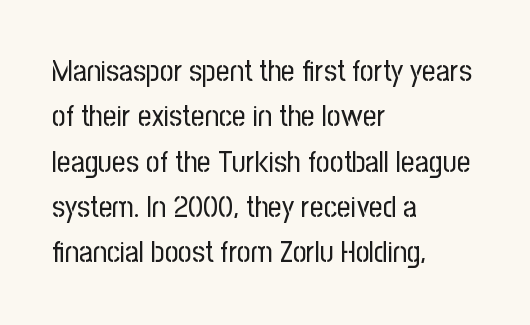
{"serif": "no", "italic": "no", "bold": "no", "weight": "regular", "width": "condensed", "stroke_contrast": "low", "x_height": "medium", "monospaced": "no", "underline": "no", "align": "left", "line_spacing": "normal", "line_spacing_ratio": 1.51, "letter_spacing": "normal", "letter_spacing_em": 0.0, "glyph_px": 30}
